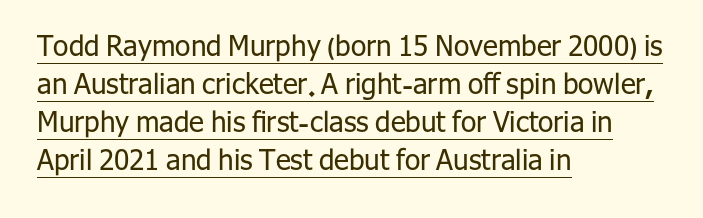
Q: Is the text bold? A: No.
Q: Is the text italic (slanted)? A: No, it is upright.
Q: Is the typeface a serif or a sans-serif typeface? A: Sans-serif.
Q: Is the text underlined? A: Yes.
Q: How is the paragraph aligned? A: Left-aligned.
Q: Is the spacing between letters normal or unusually wide? A: Normal.
Q: Is the spacing between lines tight, normal or loose? A: Normal.
Q: Width (condensed, normal, or wide)? A: Normal.
Q: Stroke contrast? A: Low.
Q: x-height? A: Medium.
Q: Monospaced? A: No.
